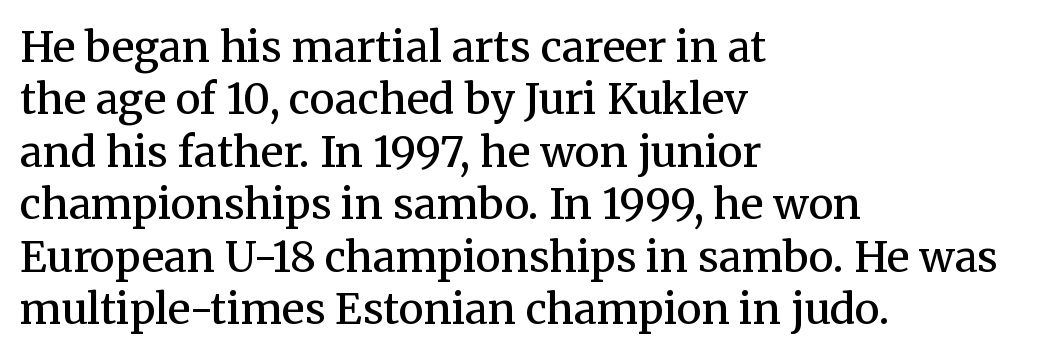
The image shows 42 px semibold serif type, upright; set left-aligned, normal line spacing (1.25x), normal letter spacing, not underlined; medium stroke contrast and a medium x-height.
